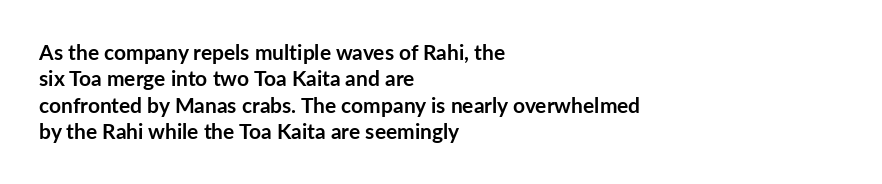
What weight is shown? A full bold with thick strokes. The lettering holds an erect, upright posture throughout. Plain, unruled lines of type. The rendering keeps characters at their native spacing. Leading: standard.
